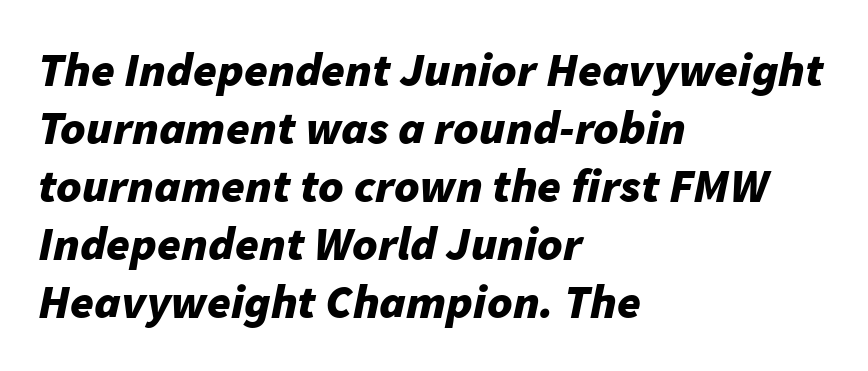
The image shows 48 px bold type, italic (leaning right); set left-aligned, line spacing 1.21x, normal letter spacing, not underlined; low stroke contrast and a medium x-height.
